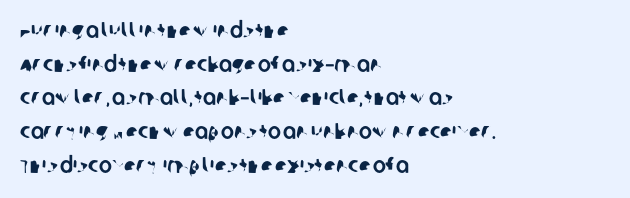
The image shows 22 px text type; set left-aligned, normal line spacing (1.53x), normal letter spacing, not underlined.
